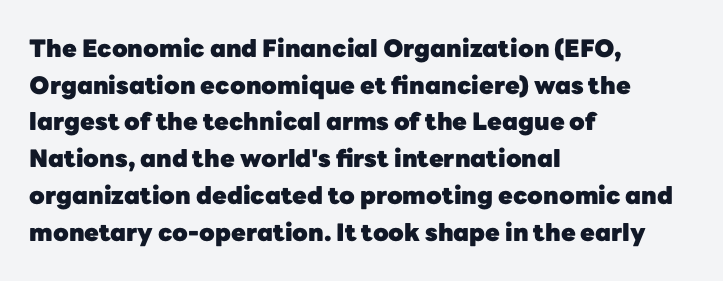
A typesetter would call this zero additional tracking. The letters stand upright; this is a roman face. Regular leading. The passage is arranged the way most books set body copy — flush left. Rule under the text: the space is simply empty. Strokes here are thick enough to call this a true bold.
